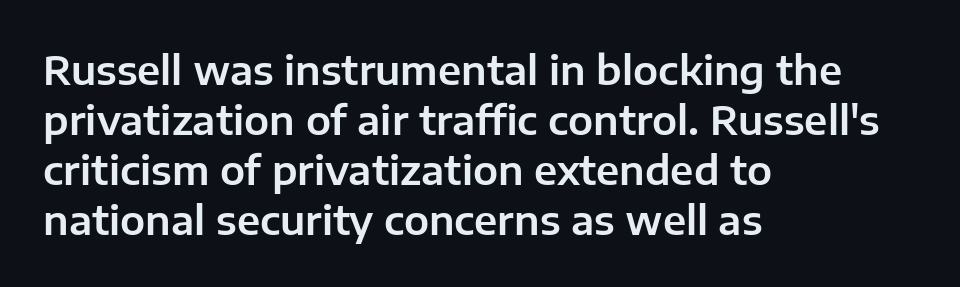
Q: Is the text italic (slanted)? A: No, it is upright.
Q: Is the typeface a serif or a sans-serif typeface? A: Sans-serif.
Q: Is the text underlined? A: No.
Q: How is the paragraph aligned? A: Left-aligned.
Q: Is the spacing between letters normal or unusually wide? A: Normal.
Q: Is the spacing between lines tight, normal or loose? A: Normal.
Q: Width (condensed, normal, or wide)? A: Normal.
Q: Stroke contrast? A: Low.
Q: x-height? A: Medium.
Q: Monospaced? A: No.
